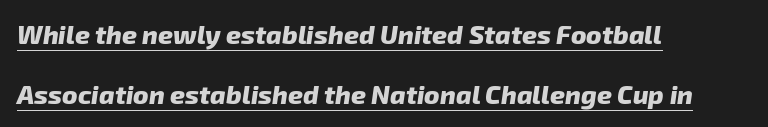
The image shows 26 px bold type; set left-aligned, loose line spacing (2.31x), normal letter spacing, underlined.
